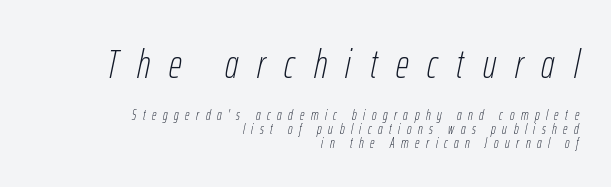
{"italic": "yes", "lean": "right", "slant_degrees": 12, "bold": "no", "weight": "thin", "width": "condensed", "stroke_contrast": "low", "x_height": "medium", "monospaced": "no", "underline": "no", "align": "right", "line_spacing": "tight", "line_spacing_ratio": 1.0, "letter_spacing": "wide", "letter_spacing_em": 0.47, "larger_block": "first", "size_ratio": 2.86, "glyph_px": 40}
